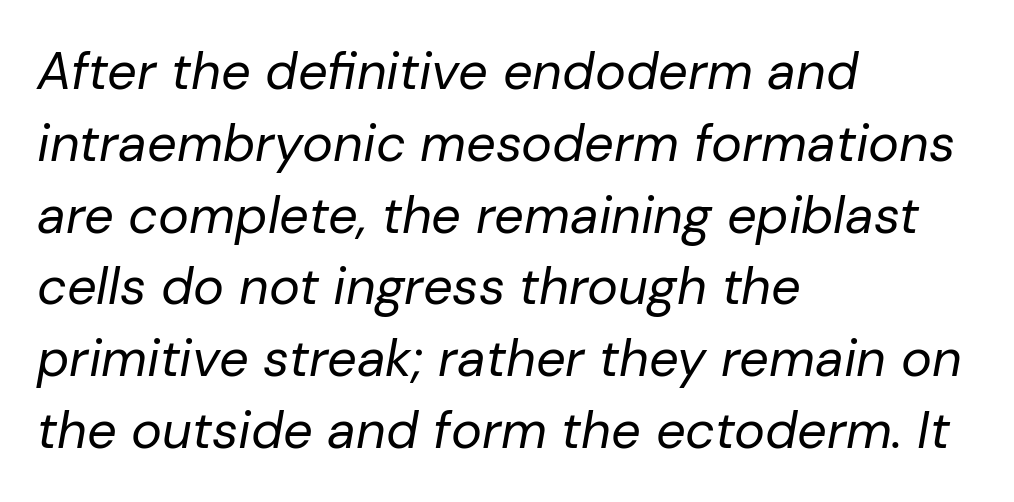
The image shows 52 px regular-weight type, italic (leaning right); set left-aligned, normal line spacing (1.38x), normal letter spacing, not underlined; low stroke contrast and a medium x-height.
